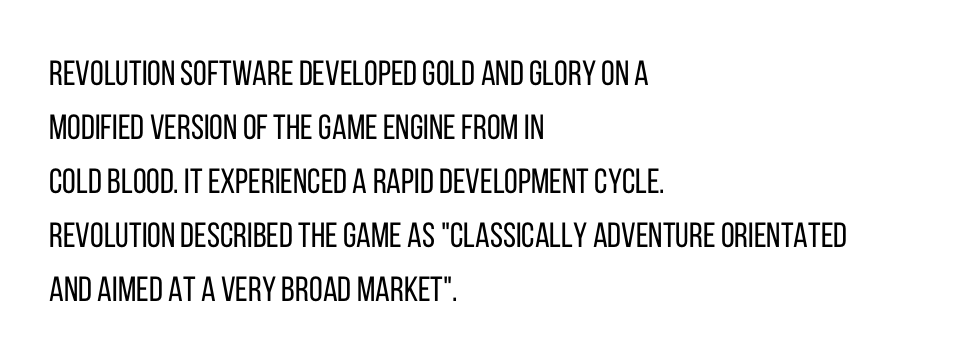
Line beginnings align vertically; line endings do not. This sample uses a sans-serif face. Weight class: somewhere from thin through regular. Reading down the column, the eye jumps a familiar distance to each next line. This sample uses plain, unmodified letter spacing. Tall strokes in this sample are plumb rather than angled.
